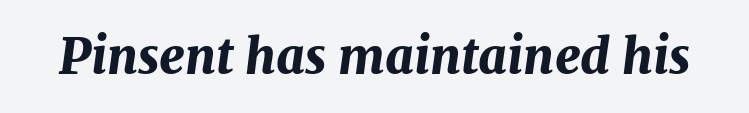
Tall strokes in this sample are angled rather than plumb. In terms of letterspacing, this is plain default setting. You could not count columns in this text — the font is proportionally spaced. The letters are bold, with thick, heavy strokes. Unmarked baselines from the first word to the last.
